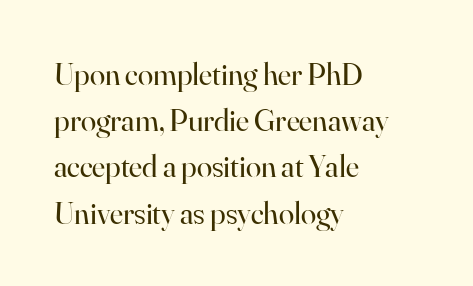
Any mark beneath the type? The region is blank. Quick note: interline space is typical. Stroke mass is kept to a normal reading level or below. These lines are rendered in a variable-pitch font.
